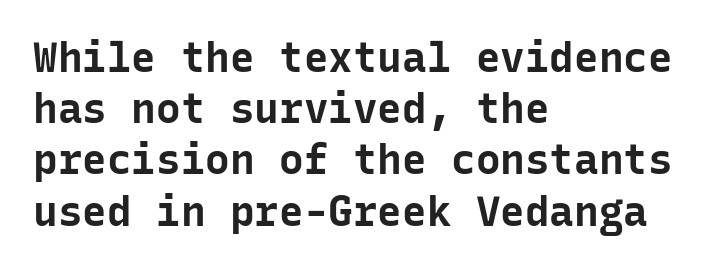
The image shows 41 px bold sans-serif type, upright, monospaced; set left-aligned, normal line spacing (1.25x), normal letter spacing, not underlined; low stroke contrast and a medium x-height.
